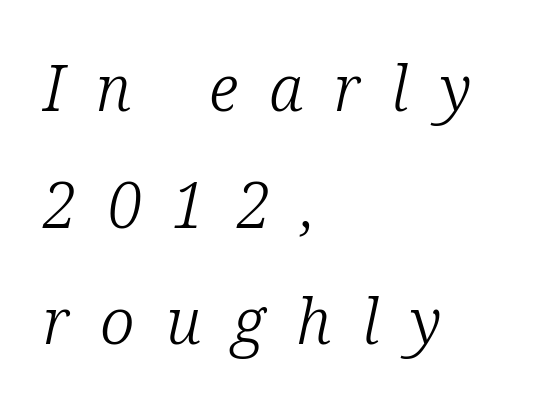
Q: Is the text bold? A: No.
Q: Is the text italic (slanted)? A: Yes, it leans right by about 12 degrees.
Q: Is the typeface a serif or a sans-serif typeface? A: Serif.
Q: Is the text underlined? A: No.
Q: How is the paragraph aligned? A: Left-aligned.
Q: Is the spacing between letters normal or unusually wide? A: Unusually wide.
Q: Width (condensed, normal, or wide)? A: Normal.
Q: Stroke contrast? A: Low.
Q: x-height? A: Medium.
Q: Monospaced? A: No.
